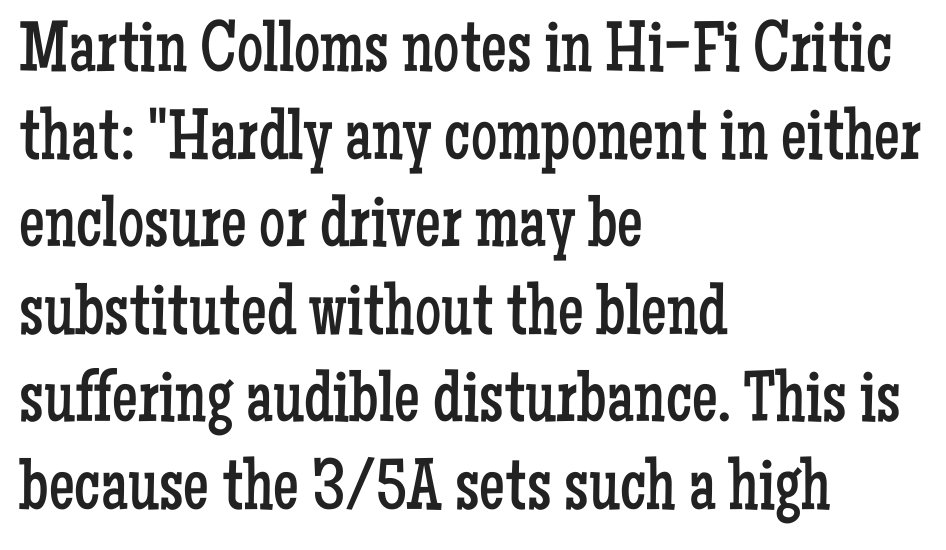
{"serif": "yes", "italic": "no", "bold": "no", "weight": "regular", "width": "condensed", "stroke_contrast": "low", "x_height": "medium", "monospaced": "no", "underline": "no", "align": "left", "line_spacing_ratio": 1.2, "letter_spacing": "normal", "letter_spacing_em": 0.0, "glyph_px": 73}
